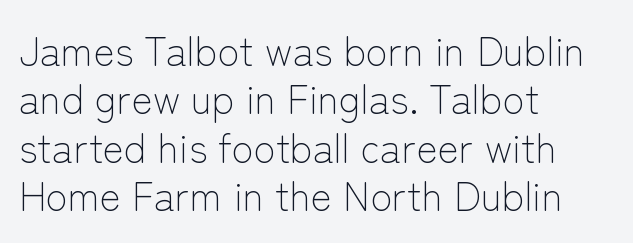
Q: Is the text bold? A: No.
Q: Is the text italic (slanted)? A: No, it is upright.
Q: Is the typeface a serif or a sans-serif typeface? A: Sans-serif.
Q: Is the text underlined? A: No.
Q: How is the paragraph aligned? A: Left-aligned.
Q: Is the spacing between letters normal or unusually wide? A: Normal.
Q: Width (condensed, normal, or wide)? A: Normal.
Q: Stroke contrast? A: Low.
Q: x-height? A: Medium.
Q: Monospaced? A: No.
